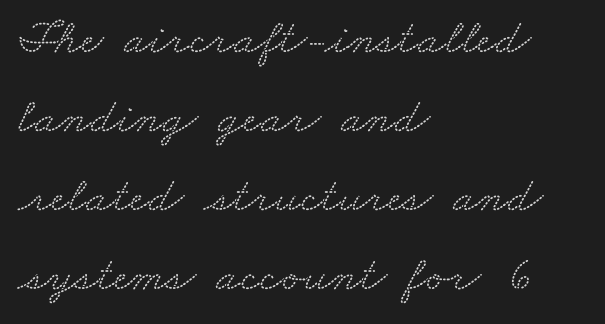
Q: Is the typeface a serif or a sans-serif typeface? A: Serif.
Q: Is the text underlined? A: No.
Q: How is the paragraph aligned? A: Left-aligned.
Q: Is the spacing between letters normal or unusually wide? A: Normal.
Q: Is the spacing between lines tight, normal or loose? A: Normal.
Q: Width (condensed, normal, or wide)? A: Wide.
Q: Stroke contrast? A: Low.
Q: x-height? A: Small.
Q: Monospaced? A: No.
